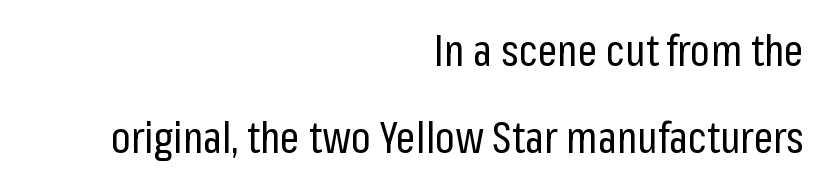
The image shows 43 px regular-weight, condensed sans-serif type, upright; set right-aligned, loose line spacing (2.03x), normal letter spacing, not underlined; low stroke contrast and a medium x-height.
